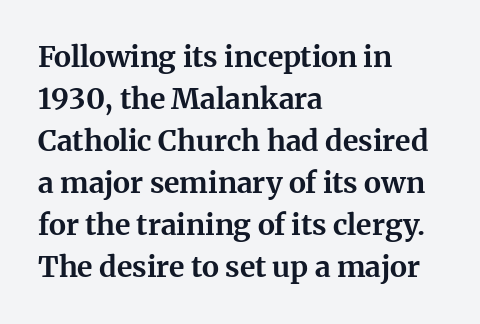
Q: Is the text bold? A: Yes.
Q: Is the text italic (slanted)? A: No, it is upright.
Q: Is the typeface a serif or a sans-serif typeface? A: Serif.
Q: Is the text underlined? A: No.
Q: How is the paragraph aligned? A: Left-aligned.
Q: Is the spacing between letters normal or unusually wide? A: Normal.
Q: Is the spacing between lines tight, normal or loose? A: Normal.
Q: Width (condensed, normal, or wide)? A: Normal.
Q: Stroke contrast? A: Medium.
Q: x-height? A: Medium.
Q: Monospaced? A: No.
